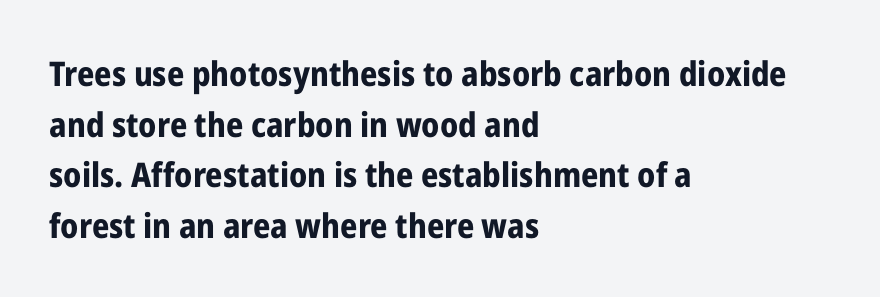
{"serif": "no", "italic": "no", "bold": "yes", "weight": "bold", "width": "condensed", "stroke_contrast": "low", "x_height": "medium", "monospaced": "no", "underline": "no", "align": "left", "line_spacing": "normal", "line_spacing_ratio": 1.49, "letter_spacing": "normal", "letter_spacing_em": 0.0, "glyph_px": 34}
